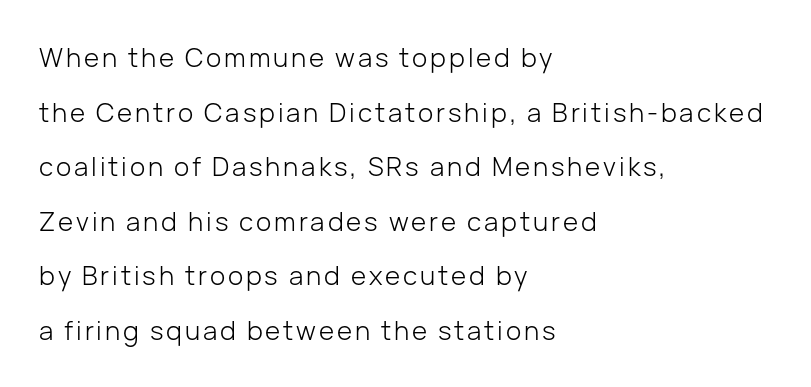
Q: Is the text bold? A: No.
Q: Is the text italic (slanted)? A: No, it is upright.
Q: Is the text underlined? A: No.
Q: How is the paragraph aligned? A: Left-aligned.
Q: Is the spacing between lines tight, normal or loose? A: Loose.
